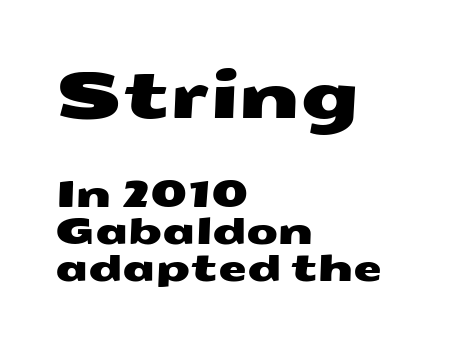
{"serif": "no", "width": "wide", "stroke_contrast": "medium", "x_height": "medium", "monospaced": "no", "underline": "no", "align": "left", "line_spacing": "tight", "line_spacing_ratio": 1.0, "letter_spacing": "normal", "letter_spacing_em": 0.0, "larger_block": "first", "size_ratio": 1.73, "glyph_px": 64}
